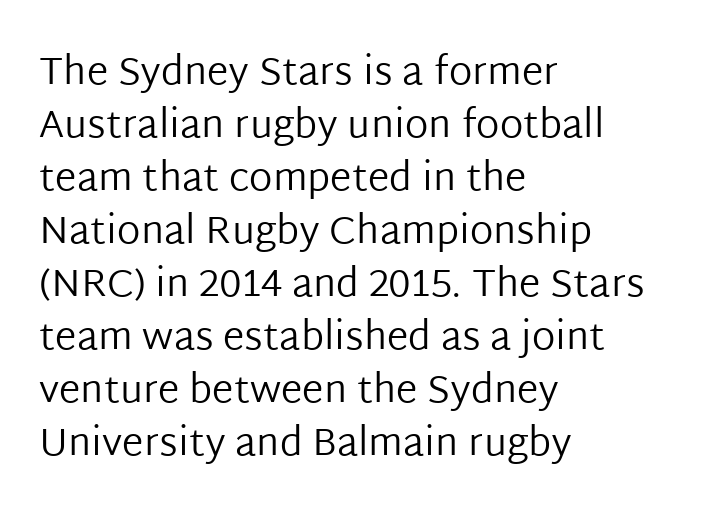
Nobody touched the tracking dial on this one. Ascenders rise straight up at ninety degrees. The typeface has the unassuming heft of standard copy or less. Reading down the column, the eye jumps a familiar distance to each next line. Spacing verdict: proportional, widths tailored to each character.
